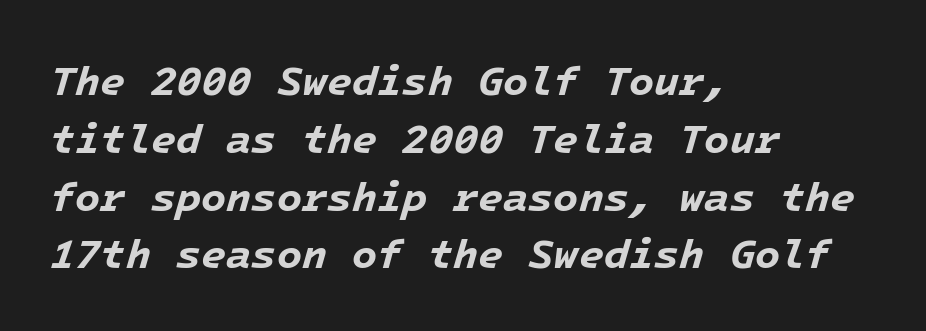
The image shows 41 px bold type, italic (leaning right), monospaced; set left-aligned, normal line spacing (1.41x), normal letter spacing, not underlined; low stroke contrast and a medium x-height.
